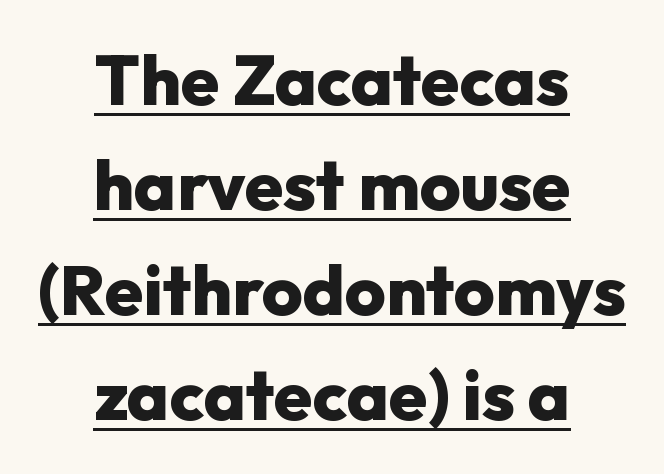
Q: Is the text bold? A: Yes.
Q: Is the text italic (slanted)? A: No, it is upright.
Q: Is the typeface a serif or a sans-serif typeface? A: Sans-serif.
Q: Is the text underlined? A: Yes.
Q: How is the paragraph aligned? A: Centered.
Q: Is the spacing between letters normal or unusually wide? A: Normal.
Q: Is the spacing between lines tight, normal or loose? A: Normal.
Q: Width (condensed, normal, or wide)? A: Normal.
Q: Stroke contrast? A: Low.
Q: x-height? A: Medium.
Q: Monospaced? A: No.
